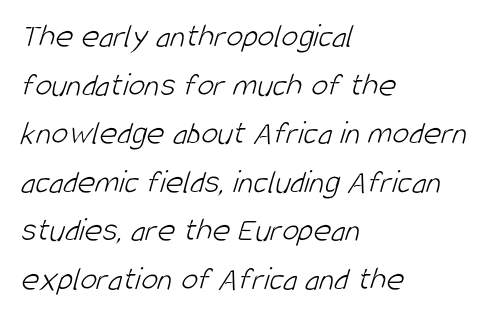
The image shows 34 px light, condensed sans-serif type; set left-aligned, normal line spacing (1.43x), normal letter spacing, not underlined; low stroke contrast and a large x-height.
